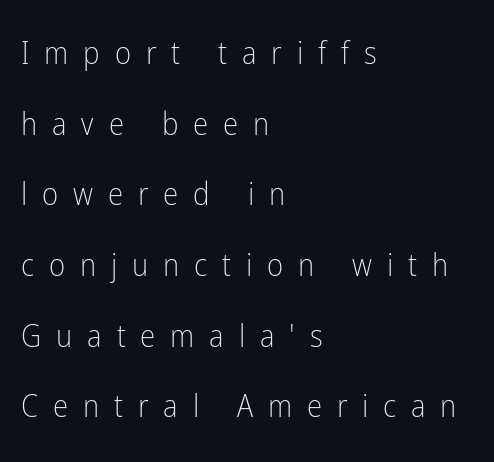
{"serif": "no", "italic": "no", "bold": "no", "weight": "light", "width": "condensed", "stroke_contrast": "low", "x_height": "medium", "monospaced": "no", "underline": "no", "align": "left", "line_spacing": "loose", "line_spacing_ratio": 2.28, "letter_spacing": "wide", "letter_spacing_em": 0.48, "glyph_px": 31}
